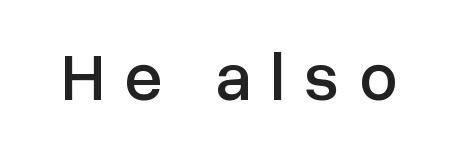
{"serif": "no", "italic": "no", "width": "normal", "stroke_contrast": "low", "x_height": "medium", "monospaced": "no", "underline": "no", "letter_spacing": "wide", "letter_spacing_em": 0.29, "glyph_px": 68}
